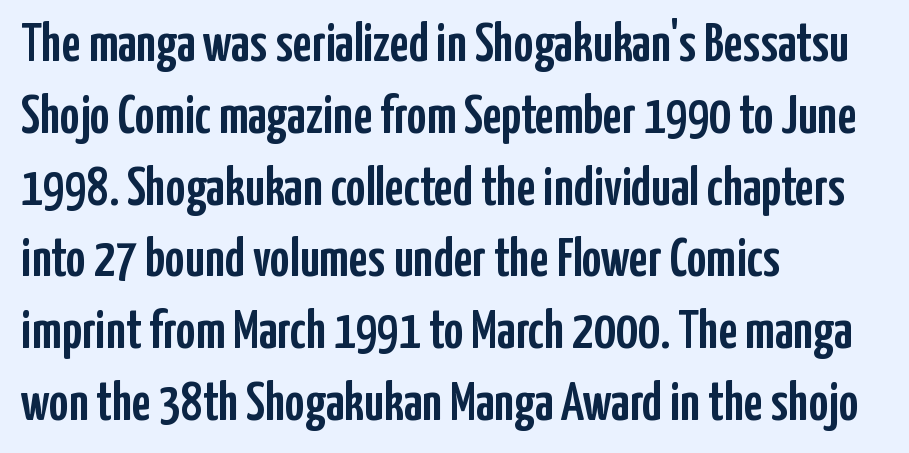
{"serif": "no", "italic": "no", "width": "condensed", "stroke_contrast": "low", "x_height": "medium", "monospaced": "no", "underline": "no", "align": "left", "line_spacing": "normal", "line_spacing_ratio": 1.33, "letter_spacing": "normal", "letter_spacing_em": 0.0, "glyph_px": 54}
